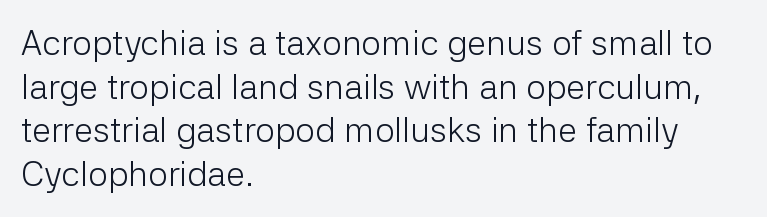
Q: Is the text bold? A: No.
Q: Is the text italic (slanted)? A: No, it is upright.
Q: Is the typeface a serif or a sans-serif typeface? A: Sans-serif.
Q: Is the text underlined? A: No.
Q: How is the paragraph aligned? A: Left-aligned.
Q: Is the spacing between letters normal or unusually wide? A: Normal.
Q: Is the spacing between lines tight, normal or loose? A: Normal.
Q: Width (condensed, normal, or wide)? A: Normal.
Q: Stroke contrast? A: Low.
Q: x-height? A: Medium.
Q: Monospaced? A: No.
